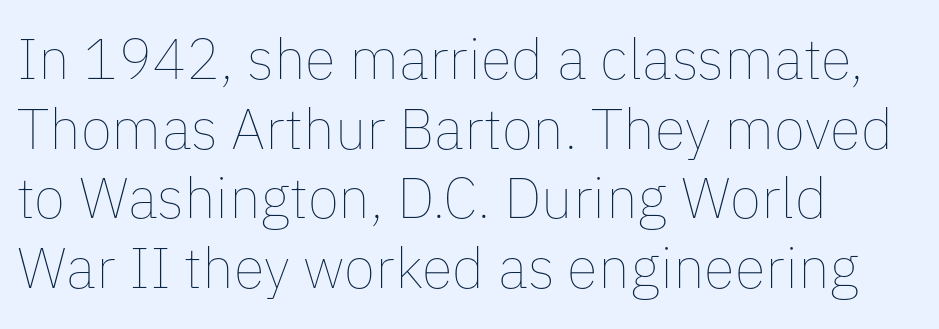
{"italic": "no", "bold": "no", "weight": "thin", "width": "normal", "stroke_contrast": "low", "x_height": "medium", "monospaced": "no", "underline": "no", "align": "left", "line_spacing_ratio": 1.22, "letter_spacing": "normal", "letter_spacing_em": 0.0, "glyph_px": 57}
